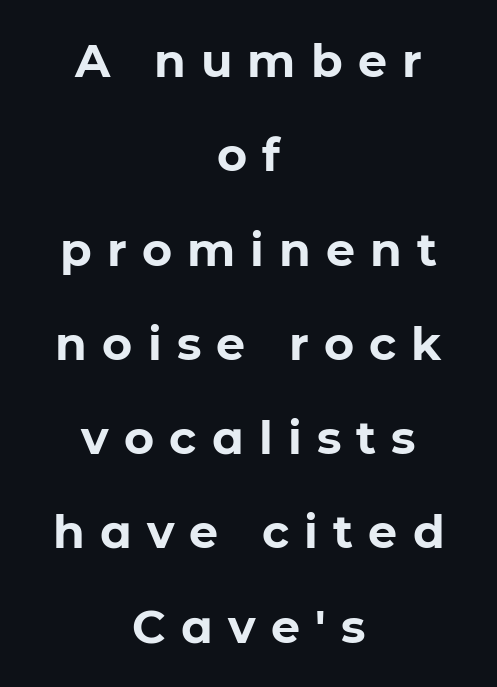
The image shows 46 px bold sans-serif type, upright; set centered, loose line spacing (2.05x), unusually wide letter spacing (+0.33 em), not underlined; low stroke contrast and a medium x-height.
